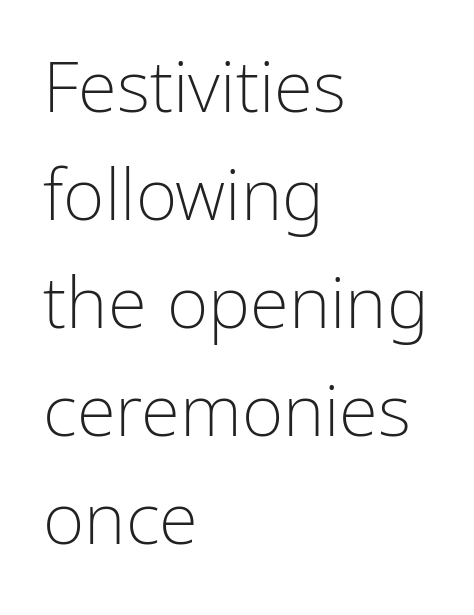
{"serif": "no", "italic": "no", "bold": "no", "weight": "light", "width": "condensed", "stroke_contrast": "low", "x_height": "medium", "monospaced": "no", "underline": "no", "align": "left", "line_spacing": "normal", "line_spacing_ratio": 1.52, "letter_spacing": "normal", "letter_spacing_em": 0.0, "glyph_px": 71}
